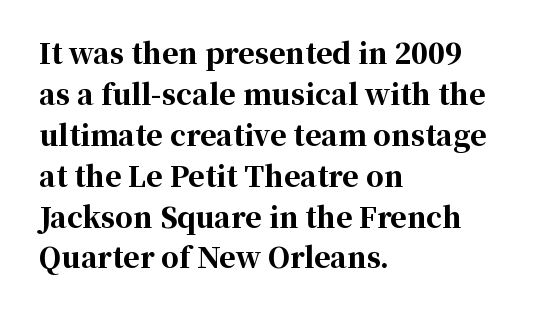
{"serif": "yes", "italic": "no", "bold": "yes", "weight": "bold", "width": "normal", "stroke_contrast": "high", "x_height": "medium", "monospaced": "no", "underline": "no", "align": "left", "line_spacing": "normal", "line_spacing_ratio": 1.46, "letter_spacing": "normal", "letter_spacing_em": 0.0, "glyph_px": 28}
